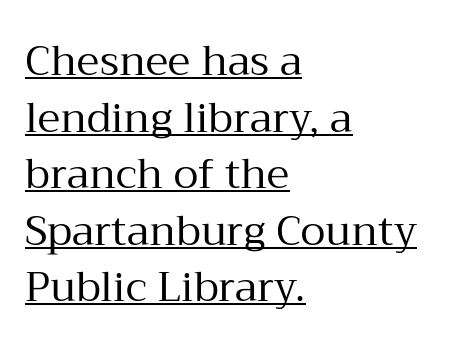
{"serif": "yes", "italic": "no", "bold": "no", "weight": "regular", "width": "normal", "stroke_contrast": "medium", "x_height": "medium", "monospaced": "no", "underline": "yes", "align": "left", "line_spacing": "normal", "line_spacing_ratio": 1.38, "letter_spacing": "normal", "letter_spacing_em": 0.0, "glyph_px": 41}
